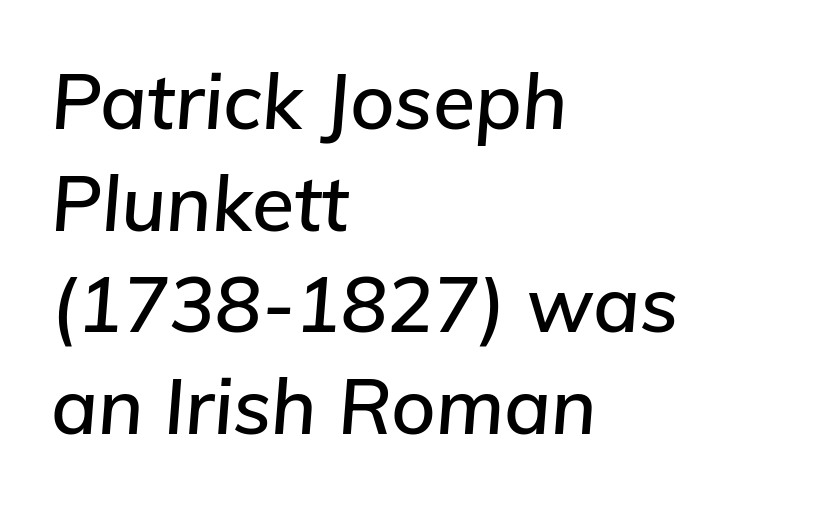
The image shows 77 px text type, italic (leaning right); set left-aligned, normal line spacing (1.32x), normal letter spacing, not underlined; low stroke contrast and a medium x-height.
